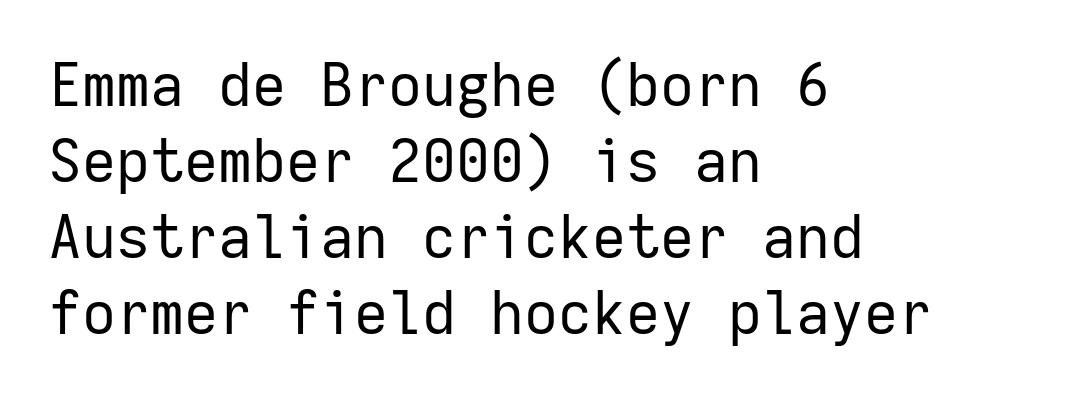
The image shows 59 px regular-weight sans-serif type, upright, monospaced; set left-aligned, normal line spacing (1.29x), normal letter spacing, not underlined; low stroke contrast and a medium x-height.
